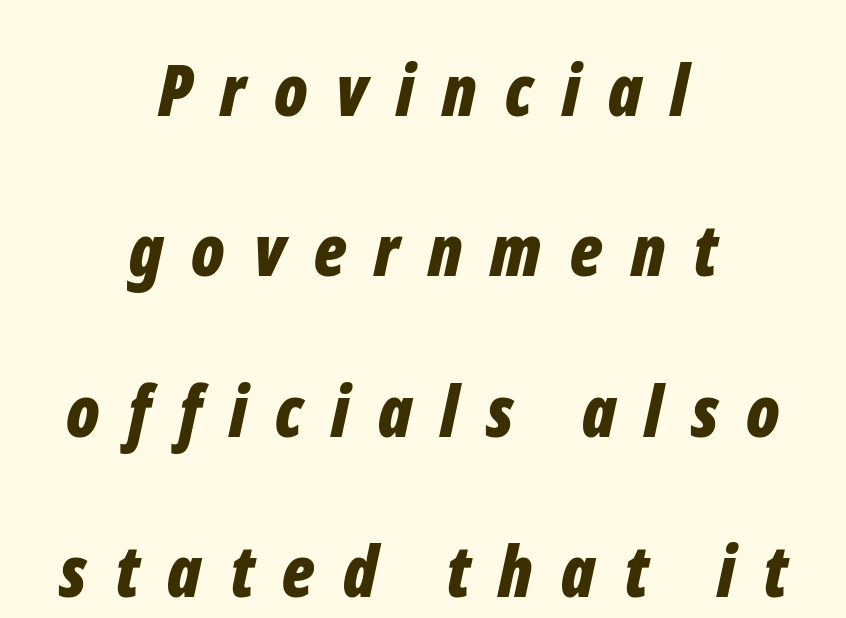
The whole block is typeset with a tilt. Chunky letters — that's bold for sure. This sample has the flowing, uneven cadence of proportional lettering. The foot of each line stays bare and open. Notice how the passage keeps no hard edge, just a central spine. What stands out about the letter spacing? Its width — letters are far apart.
